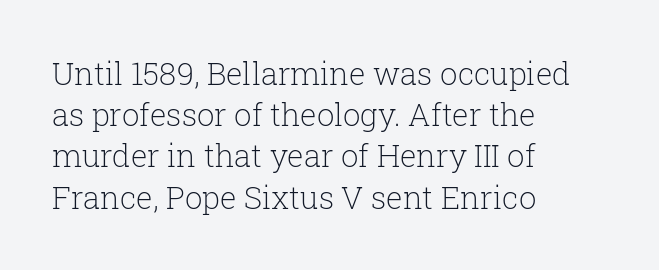
{"serif": "yes", "italic": "no", "bold": "no", "weight": "light", "width": "normal", "stroke_contrast": "low", "x_height": "medium", "monospaced": "no", "underline": "no", "align": "left", "line_spacing": "normal", "line_spacing_ratio": 1.33, "letter_spacing": "normal", "letter_spacing_em": 0.0, "glyph_px": 31}
